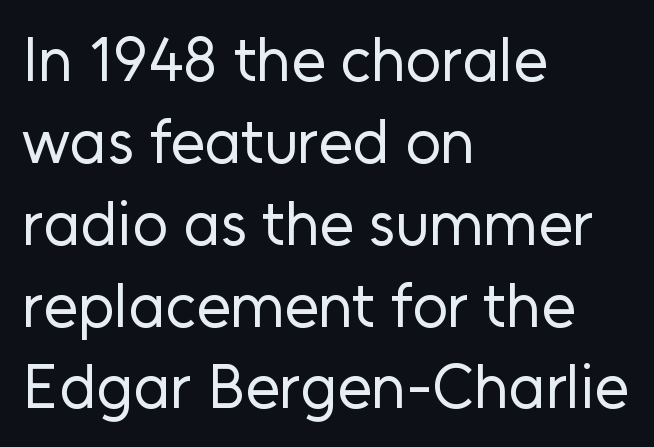
The image shows 62 px regular-weight sans-serif type, upright; set left-aligned, normal line spacing (1.32x), normal letter spacing, not underlined; low stroke contrast and a medium x-height.
